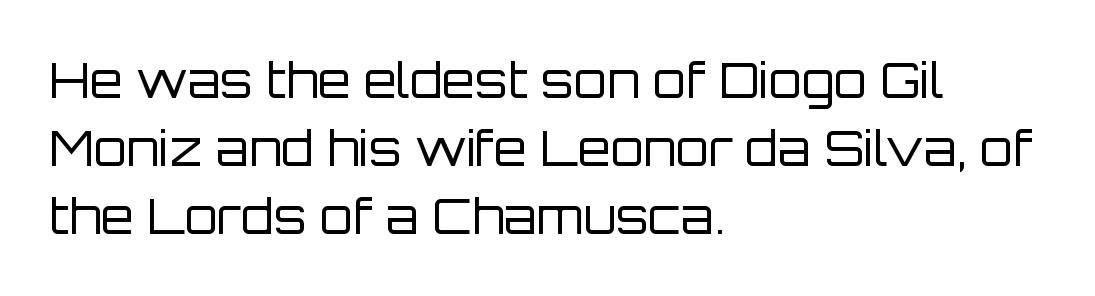
The image shows 48 px regular-weight sans-serif type, upright; set left-aligned, normal line spacing (1.42x), normal letter spacing, not underlined; low stroke contrast and a large x-height.
